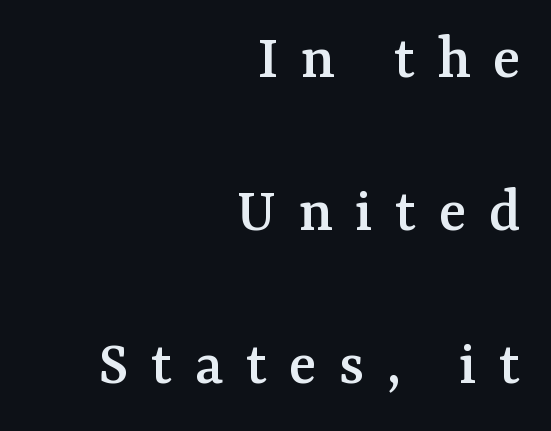
Q: Is the text italic (slanted)? A: No, it is upright.
Q: Is the typeface a serif or a sans-serif typeface? A: Serif.
Q: Is the text underlined? A: No.
Q: How is the paragraph aligned? A: Right-aligned.
Q: Is the spacing between letters normal or unusually wide? A: Unusually wide.
Q: Is the spacing between lines tight, normal or loose? A: Loose.
Q: Width (condensed, normal, or wide)? A: Normal.
Q: Stroke contrast? A: Medium.
Q: x-height? A: Medium.
Q: Monospaced? A: No.
